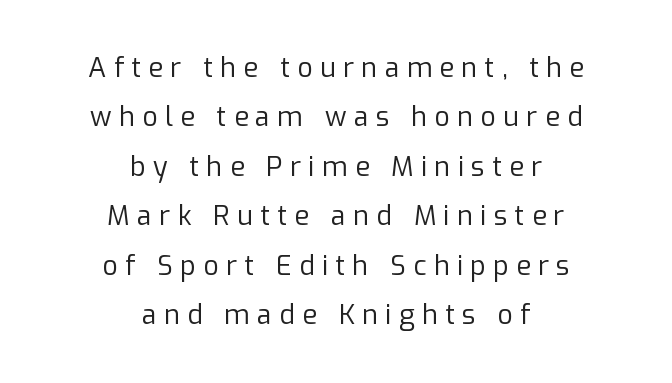
The image shows 27 px text type, upright; set centered, line spacing 1.83x, unusually wide letter spacing (+0.27 em), not underlined.
